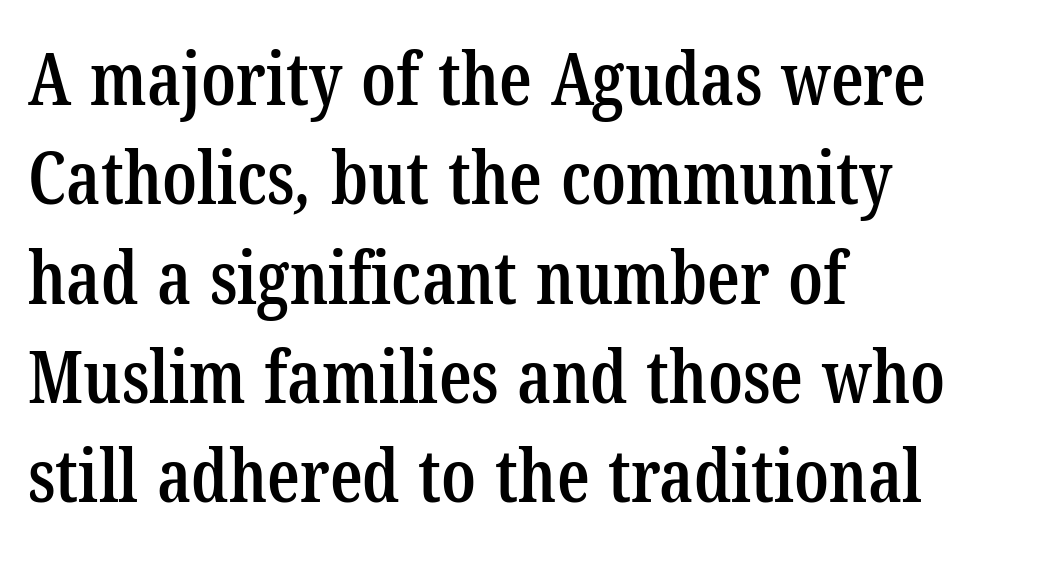
The image shows 72 px semibold, condensed serif type; set left-aligned, normal line spacing (1.38x), normal letter spacing, not underlined; low stroke contrast and a medium x-height.
